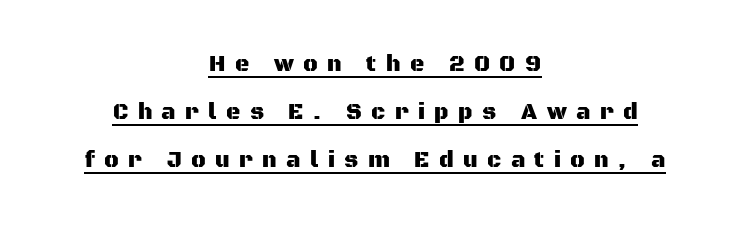
{"italic": "no", "underline": "yes", "align": "center", "line_spacing": "loose", "line_spacing_ratio": 2.18, "letter_spacing": "wide", "letter_spacing_em": 0.43, "glyph_px": 22}
